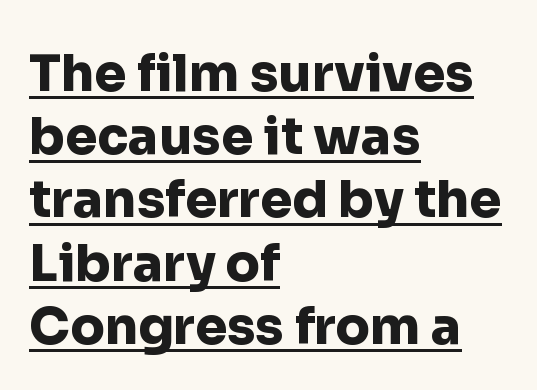
Q: Is the text bold? A: Yes.
Q: Is the text italic (slanted)? A: No, it is upright.
Q: Is the typeface a serif or a sans-serif typeface? A: Sans-serif.
Q: Is the text underlined? A: Yes.
Q: How is the paragraph aligned? A: Left-aligned.
Q: Is the spacing between letters normal or unusually wide? A: Normal.
Q: Width (condensed, normal, or wide)? A: Normal.
Q: Stroke contrast? A: Low.
Q: x-height? A: Medium.
Q: Monospaced? A: No.
